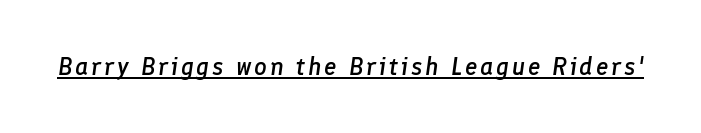
The image shows 25 px text type, italic (leaning right); set underlined.
